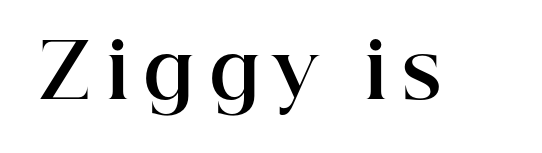
The image shows 76 px bold serif type, upright; set not underlined; high stroke contrast and a medium x-height.
